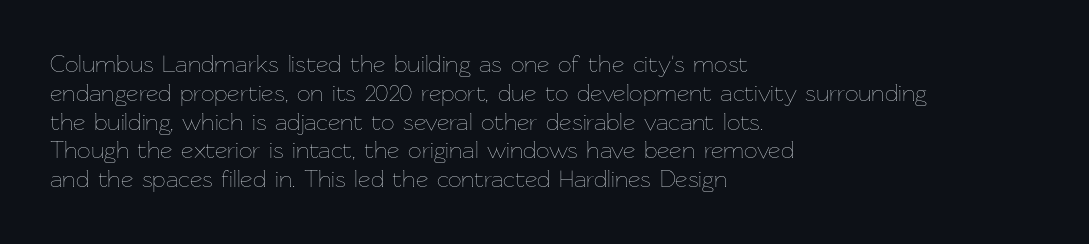
{"italic": "no", "bold": "no", "underline": "no", "align": "left", "line_spacing_ratio": 1.2, "letter_spacing": "normal", "letter_spacing_em": 0.0, "glyph_px": 24}
